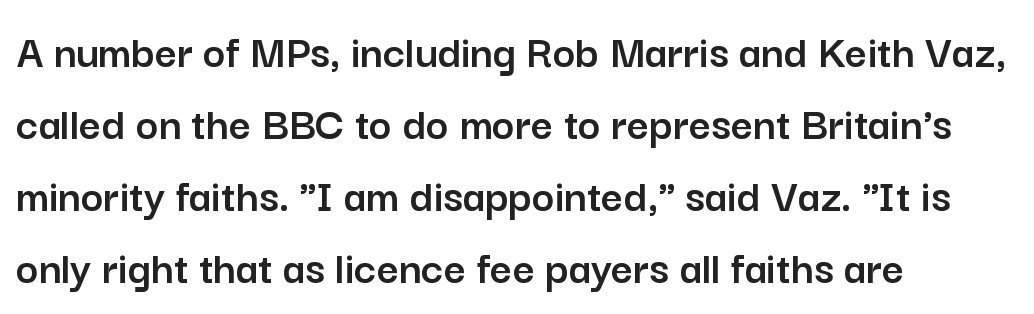
{"serif": "no", "italic": "no", "width": "normal", "stroke_contrast": "low", "x_height": "medium", "monospaced": "no", "underline": "no", "align": "left", "line_spacing": "normal", "line_spacing_ratio": 1.5, "letter_spacing": "normal", "letter_spacing_em": 0.0, "glyph_px": 48}
